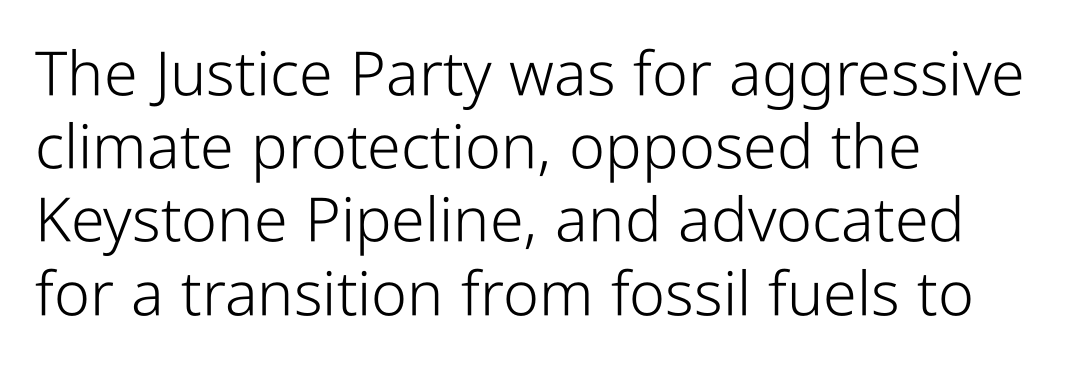
Note the varied advance widths — an 'i' is clearly narrower than an 'm'. Typographically, this falls in the sans-serif category. The rendering keeps characters at their native spacing. When letters stand straight like this, we call the style roman or upright.
